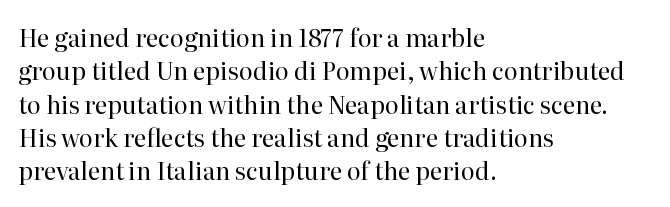
{"italic": "no", "bold": "no", "underline": "no", "align": "left", "line_spacing": "normal", "line_spacing_ratio": 1.39, "letter_spacing": "normal", "letter_spacing_em": 0.0, "glyph_px": 24}
